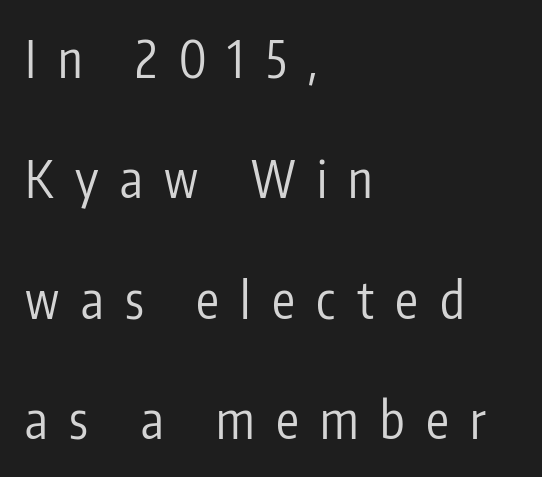
This rendering uses left alignment, leaving the right contour irregular. Leading: increased. Designer's note — italics off, roman on. On a weight scale, this lands at 450 or below. This rendering widens character spacing well past its baseline value. Font category for this specimen: sans-serif.
